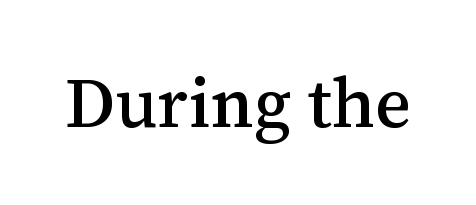
Q: Is the text italic (slanted)? A: No, it is upright.
Q: Is the typeface a serif or a sans-serif typeface? A: Serif.
Q: Is the text underlined? A: No.
Q: Is the spacing between letters normal or unusually wide? A: Normal.
Q: Width (condensed, normal, or wide)? A: Normal.
Q: Stroke contrast? A: Medium.
Q: x-height? A: Medium.
Q: Monospaced? A: No.
